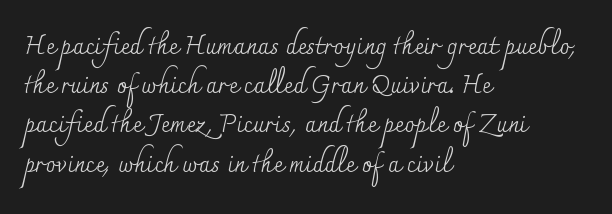
{"bold": "no", "underline": "no", "align": "left", "line_spacing": "normal", "line_spacing_ratio": 1.57, "letter_spacing": "normal", "letter_spacing_em": 0.0, "glyph_px": 25}
